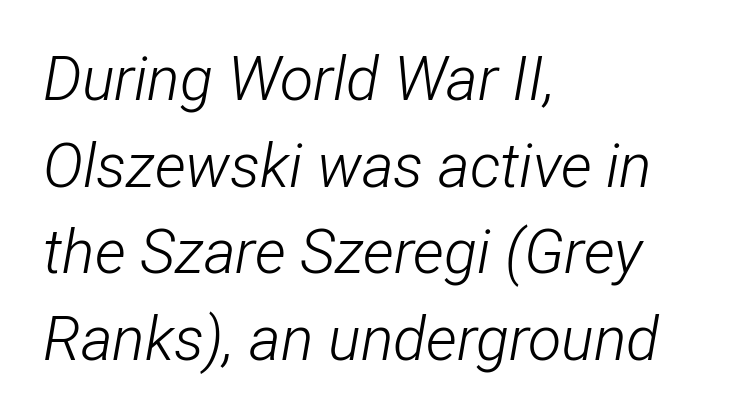
{"italic": "yes", "lean": "right", "slant_degrees": 12, "bold": "no", "weight": "light", "width": "condensed", "stroke_contrast": "low", "x_height": "medium", "monospaced": "no", "underline": "no", "align": "left", "line_spacing": "normal", "line_spacing_ratio": 1.42, "letter_spacing": "normal", "letter_spacing_em": 0.0, "glyph_px": 61}
